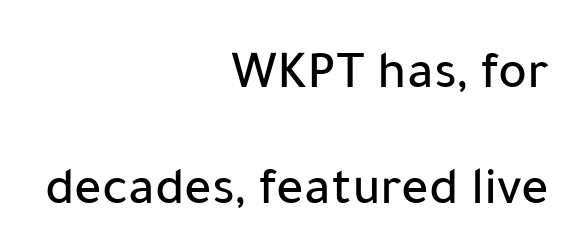
{"serif": "no", "italic": "no", "width": "normal", "stroke_contrast": "low", "x_height": "medium", "monospaced": "no", "underline": "no", "align": "right", "line_spacing": "loose", "line_spacing_ratio": 2.14, "letter_spacing": "normal", "letter_spacing_em": 0.0, "glyph_px": 54}
